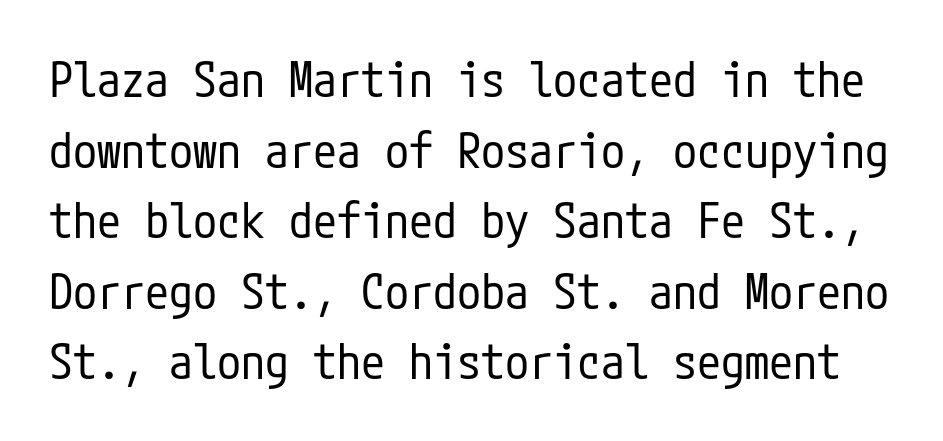
Inter-character spacing is left at the font's built-in metrics. Observe the absence of serifs on each vertical stroke in this sample. The lettering holds an erect, upright posture throughout. Is this a heavy cut? Hardly; it is regular or lighter.
